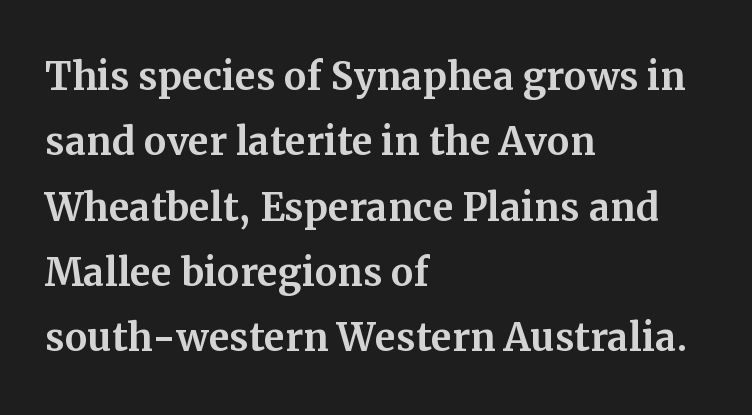
Q: Is the text italic (slanted)? A: No, it is upright.
Q: Is the typeface a serif or a sans-serif typeface? A: Serif.
Q: Is the text underlined? A: No.
Q: How is the paragraph aligned? A: Left-aligned.
Q: Is the spacing between letters normal or unusually wide? A: Normal.
Q: Is the spacing between lines tight, normal or loose? A: Normal.
Q: Width (condensed, normal, or wide)? A: Normal.
Q: Stroke contrast? A: Medium.
Q: x-height? A: Medium.
Q: Monospaced? A: No.
